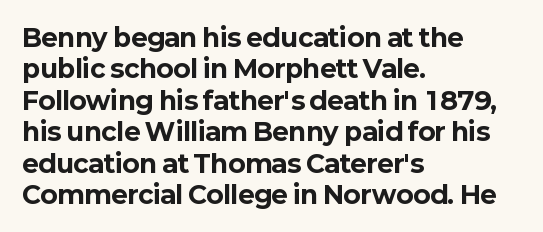
Q: Is the text bold? A: Yes.
Q: Is the text italic (slanted)? A: No, it is upright.
Q: Is the text underlined? A: No.
Q: How is the paragraph aligned? A: Left-aligned.
Q: Is the spacing between letters normal or unusually wide? A: Normal.
Q: Is the spacing between lines tight, normal or loose? A: Normal.
